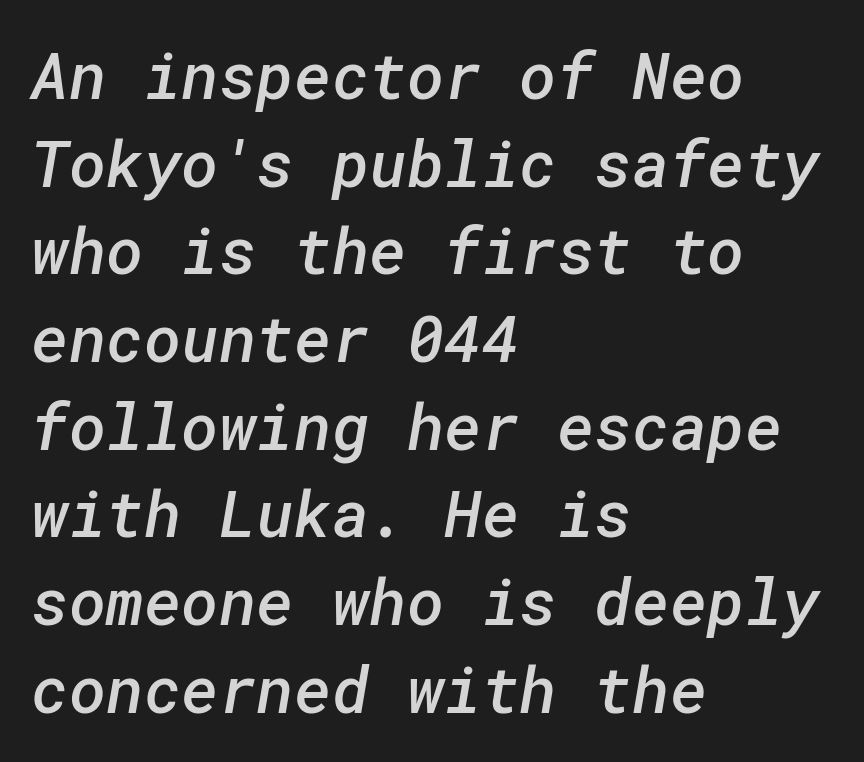
{"serif": "no", "bold": "semi", "weight": "semibold", "width": "normal", "stroke_contrast": "low", "x_height": "medium", "underline": "no", "align": "left", "line_spacing": "normal", "line_spacing_ratio": 1.37, "letter_spacing": "normal", "letter_spacing_em": 0.0, "glyph_px": 64}
